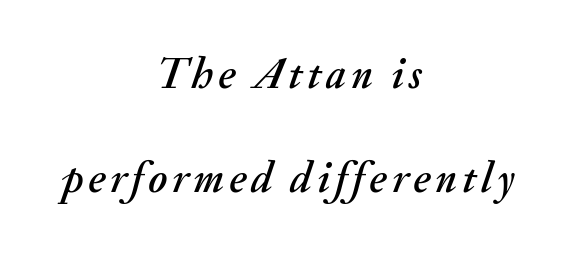
{"italic": "yes", "lean": "right", "slant_degrees": 20, "width": "normal", "stroke_contrast": "medium", "x_height": "small", "monospaced": "no", "underline": "no", "align": "center", "line_spacing": "loose", "line_spacing_ratio": 2.42, "glyph_px": 43}
